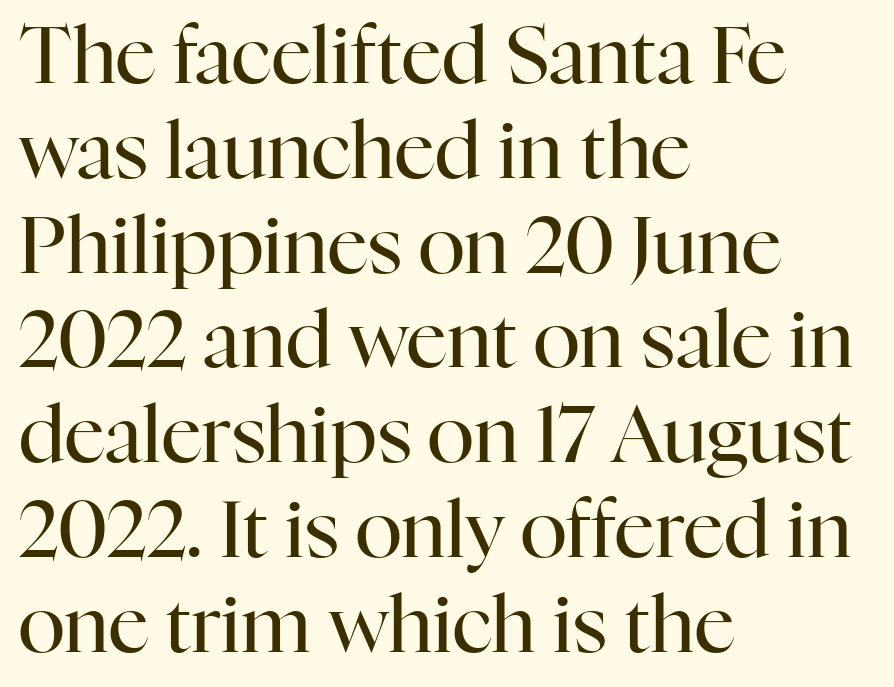
The image shows 79 px regular-weight serif type, upright; set left-aligned, line spacing 1.2x, normal letter spacing, not underlined; high stroke contrast and a medium x-height.
